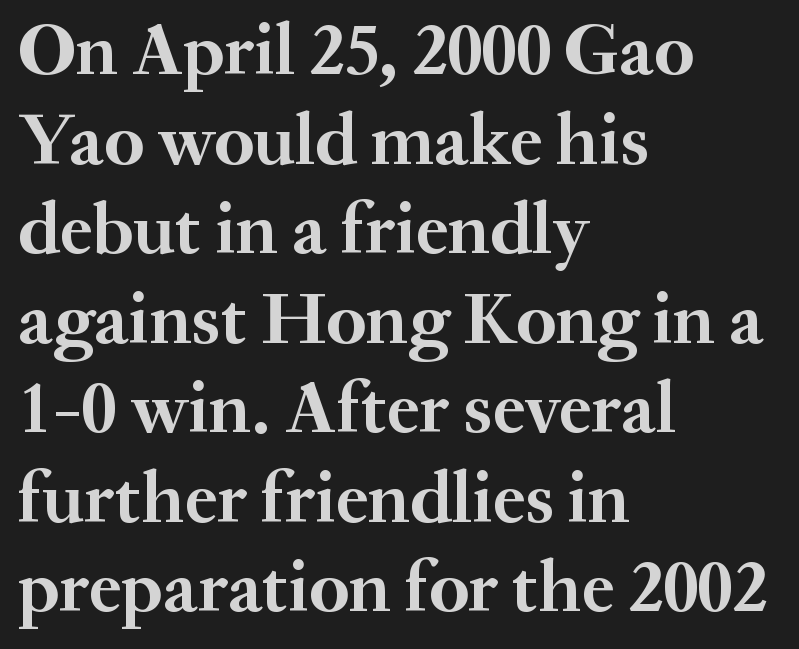
The image shows 74 px semibold serif type, upright; set left-aligned, line spacing 1.21x, normal letter spacing, not underlined; medium stroke contrast and a small x-height.
